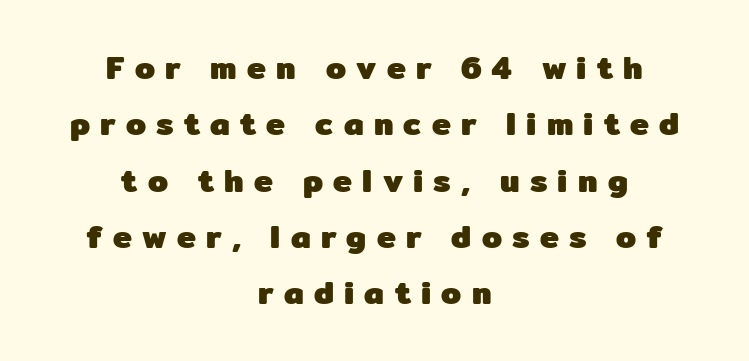
Does extra space separate the letters? Yes, quite a lot of it. Weight check: bold — yes, fully. Clear beneath every line of the passage. Centered paragraph, ragged on both sides. Note the varied advance widths — an 'i' is clearly narrower than an 'm'. Ordinary non-slanted type is in use.
